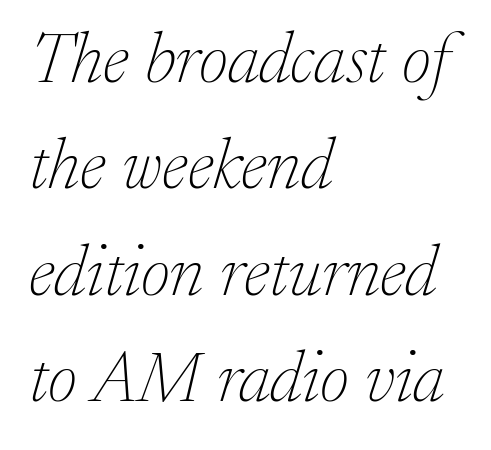
{"serif": "yes", "italic": "yes", "lean": "right", "slant_degrees": 17, "bold": "no", "weight": "thin", "width": "normal", "stroke_contrast": "low", "x_height": "medium", "monospaced": "no", "underline": "no", "align": "left", "line_spacing": "normal", "line_spacing_ratio": 1.5, "letter_spacing": "normal", "letter_spacing_em": 0.0, "glyph_px": 71}
